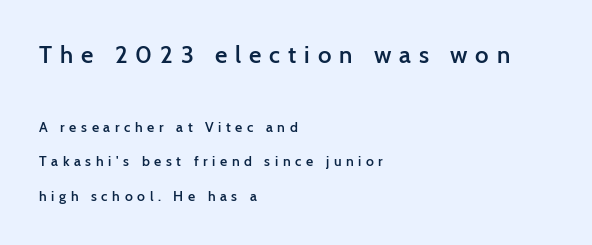
The image shows 24 px text type, upright; set left-aligned, loose line spacing (2.48x), unusually wide letter spacing (+0.33 em), not underlined; the first (top) block is 1.71x larger.
